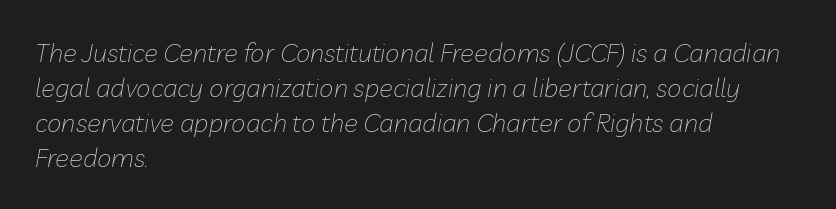
Tracking here is standard; glyphs follow each other at the usual distance. Is the type slanted? Yes — the strokes lean at a clear angle. The cut favours lightness, reaching ordinary text weight at its darkest. Check the space under the baseline: it is left empty. Leftover space on each line is placed entirely after the last word. Evenly set lines give the paragraph a standard silhouette.
